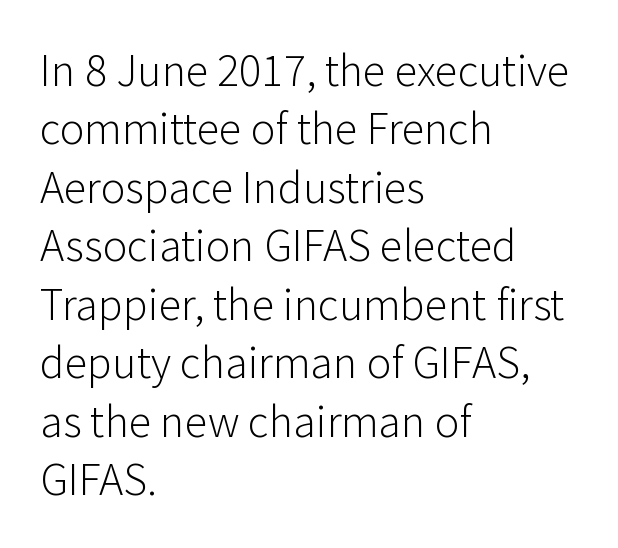
{"serif": "no", "italic": "no", "bold": "no", "weight": "light", "width": "normal", "stroke_contrast": "low", "x_height": "medium", "monospaced": "no", "underline": "no", "align": "left", "line_spacing": "normal", "line_spacing_ratio": 1.27, "letter_spacing": "normal", "letter_spacing_em": 0.0, "glyph_px": 46}
